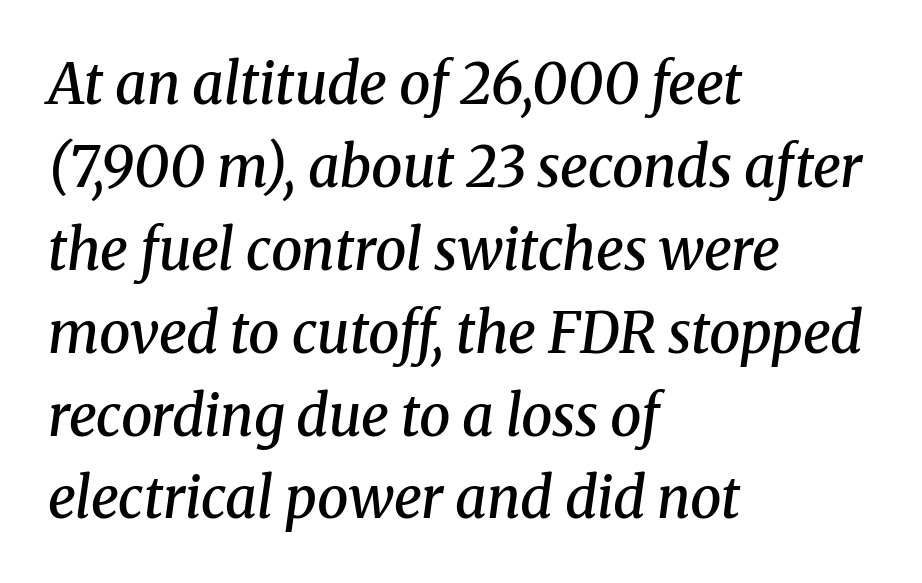
The characters display serif detailing at their extremities. Line starts are locked; line ends wander. Nothing unusual about the tracking: characters are spaced as the font intends. Bare-footed words on every line. Does the leading feel generous? No, just average.
